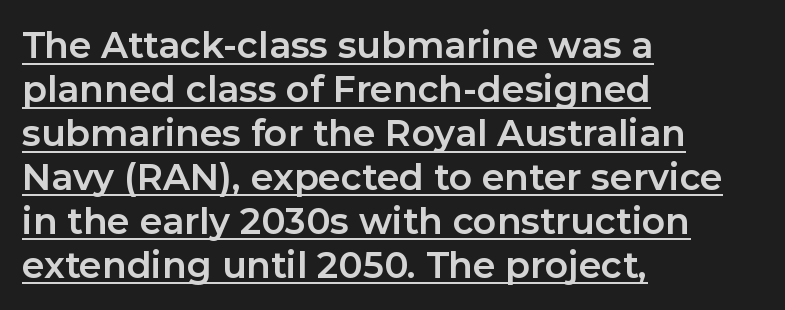
This rendering uses left alignment, leaving the right contour irregular. Chunky letters — that's bold for sure. Quick note: underline on. Tracking value appears to be zero — textbook default spacing. The designer went with a sans here, leaving each stem footless. The face used here is proportionally spaced, like ordinary book or web type.
